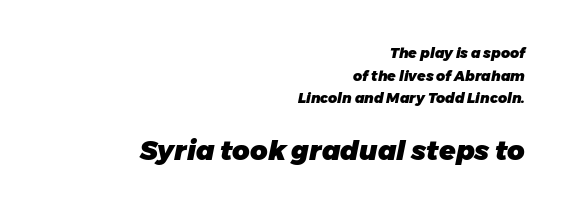
These two chunks differ in scale, with the bottom chunk taking the larger measure. The letters are bold, with thick, heavy strokes. The lettering tilts uniformly, giving the passage an italic look. The zone under the glyphs is completely vacant.
